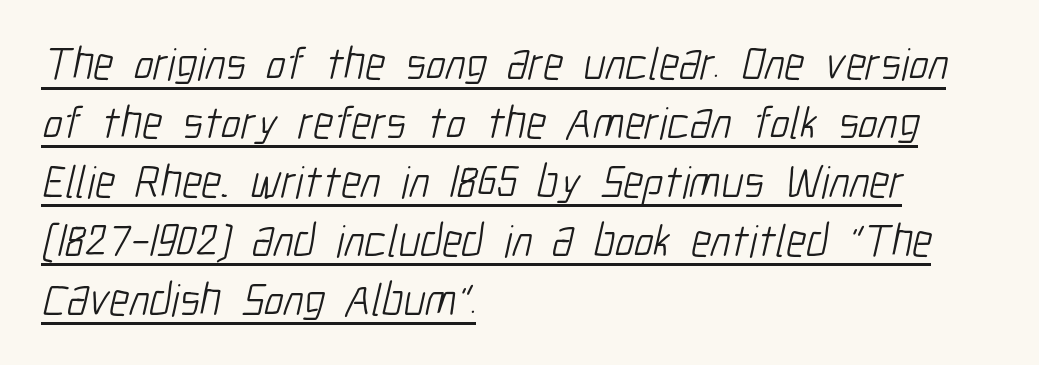
The face looks like a standard text weight, possibly lighter. The face used here appears with an underline applied. One glance says typical: line gaps are just what's usual. You can tell from the bare stems that sans-serif type was used. Each word holds together tightly as a unit, with standard inter-letter gaps.
